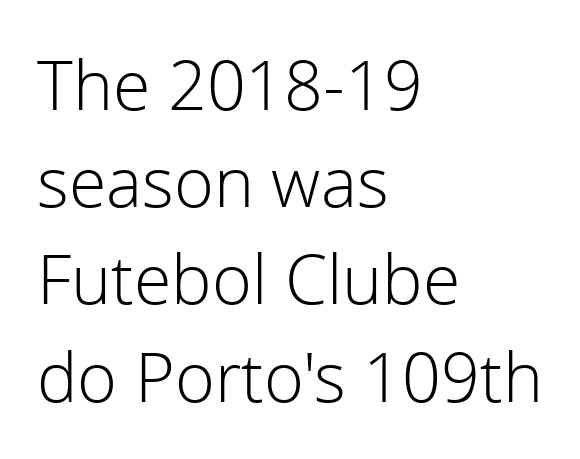
A typesetter would call this leading conventional body-copy spacing. Do the letters lean? They stand straight. Line starts are locked; line ends wander. This is not heavy type; no bold has been used. This sample uses plain, unmodified letter spacing. Words float on clear page, feet unadorned.
